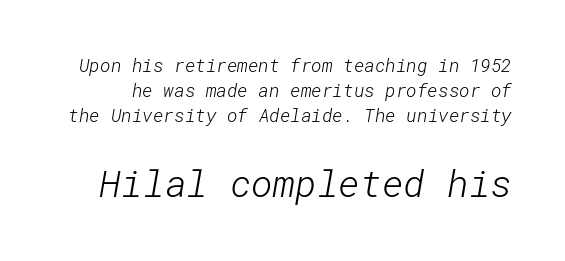
{"serif": "no", "bold": "no", "weight": "light", "width": "normal", "stroke_contrast": "low", "x_height": "medium", "underline": "no", "line_spacing": "normal", "line_spacing_ratio": 1.39, "letter_spacing": "normal", "letter_spacing_em": 0.0, "larger_block": "second", "size_ratio": 2.06, "glyph_px": 37}
